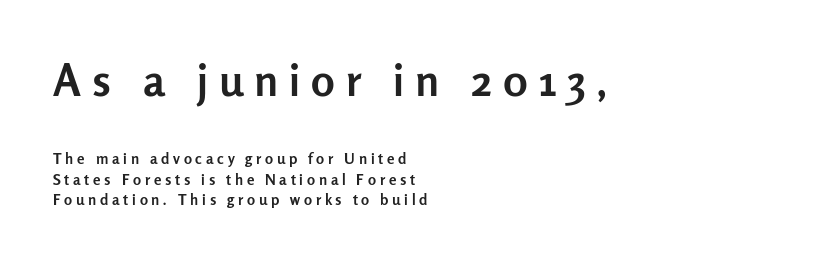
The image shows 44 px semibold sans-serif type, upright; set left-aligned, normal line spacing (1.38x), unusually wide letter spacing (+0.25 em), not underlined; the first (top) block is 2.93x larger; low stroke contrast and a medium x-height.
